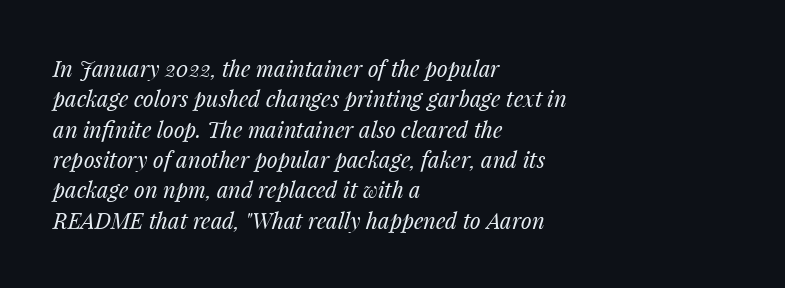
Descender tails drop into unmarked territory. These lines stack with their left ends in a neat column. Stems here are at most as thick as an everyday book face. Look at the tracking — it's just the regular setting, nothing added. The letters are slanted; this is an italic face.
